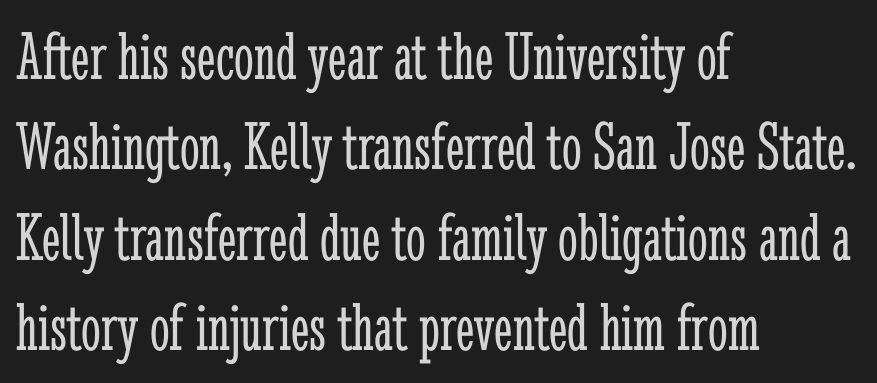
Q: Is the text bold? A: No.
Q: Is the text italic (slanted)? A: No, it is upright.
Q: Is the typeface a serif or a sans-serif typeface? A: Serif.
Q: Is the text underlined? A: No.
Q: How is the paragraph aligned? A: Left-aligned.
Q: Is the spacing between letters normal or unusually wide? A: Normal.
Q: Is the spacing between lines tight, normal or loose? A: Normal.
Q: Width (condensed, normal, or wide)? A: Condensed.
Q: Stroke contrast? A: Low.
Q: x-height? A: Medium.
Q: Monospaced? A: No.
